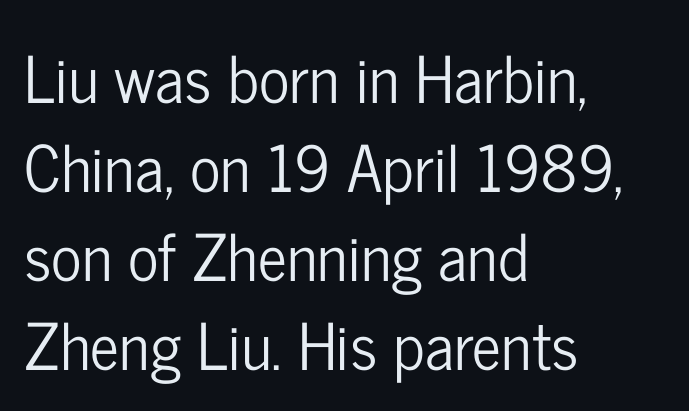
Any mark beneath the type? The region is blank. The type sits square on the baseline with zero lean. Proportional: the letters do not fall into vertical columns. Font category for this specimen: sans-serif. Compared with a centered layout, this one pins lines to the left instead.
